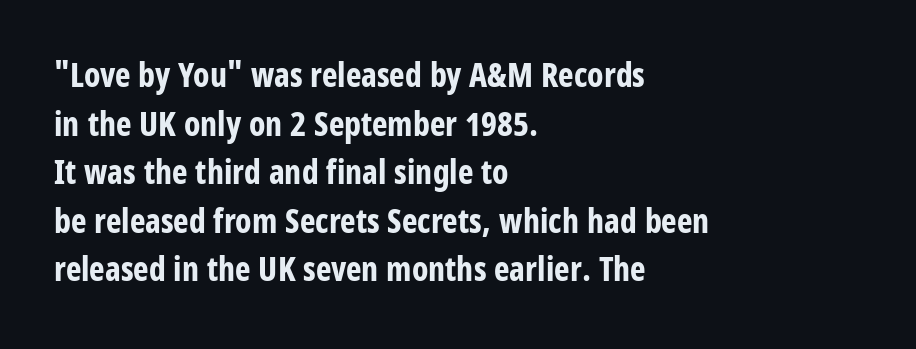
The image shows 33 px bold, condensed sans-serif type, upright; set left-aligned, normal line spacing (1.47x), normal letter spacing, not underlined; low stroke contrast and a large x-height.
